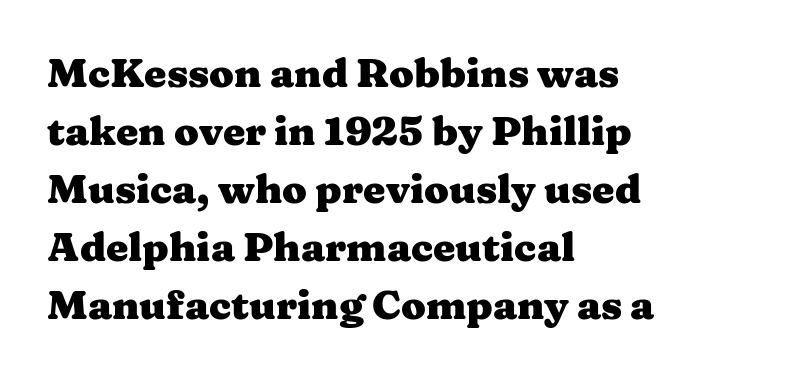
Q: Is the text bold? A: Yes.
Q: Is the text italic (slanted)? A: No, it is upright.
Q: Is the typeface a serif or a sans-serif typeface? A: Serif.
Q: Is the text underlined? A: No.
Q: How is the paragraph aligned? A: Left-aligned.
Q: Is the spacing between letters normal or unusually wide? A: Normal.
Q: Is the spacing between lines tight, normal or loose? A: Normal.
Q: Width (condensed, normal, or wide)? A: Wide.
Q: Stroke contrast? A: Medium.
Q: x-height? A: Medium.
Q: Monospaced? A: No.
